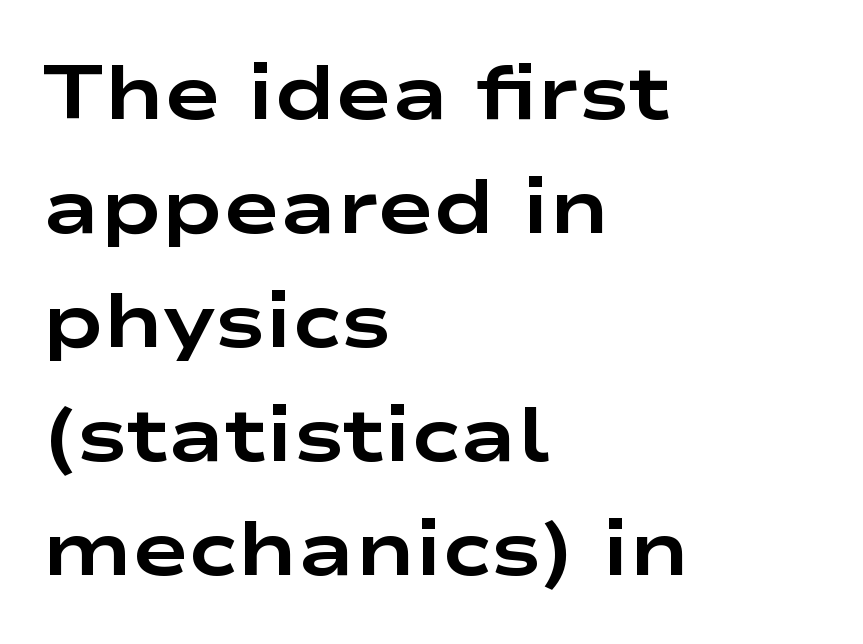
The image shows 76 px bold, wide sans-serif type, upright; set left-aligned, normal line spacing (1.5x), normal letter spacing, not underlined; low stroke contrast and a medium x-height.
